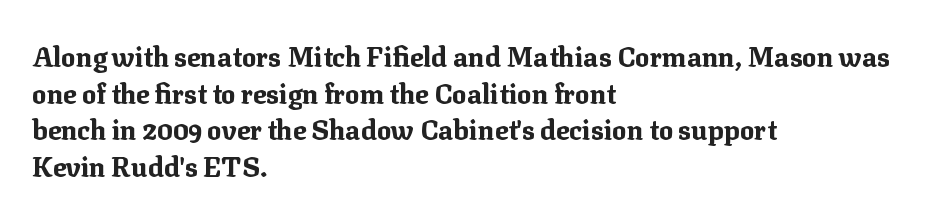
{"italic": "no", "bold": "yes", "underline": "no", "align": "left", "line_spacing": "normal", "line_spacing_ratio": 1.36, "letter_spacing": "normal", "letter_spacing_em": 0.0, "glyph_px": 27}
